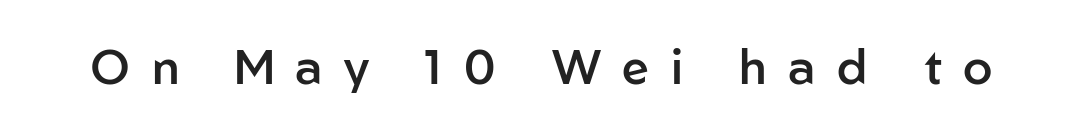
The image shows 48 px semibold sans-serif type, upright; set unusually wide letter spacing (+0.45 em), not underlined; low stroke contrast and a medium x-height.
